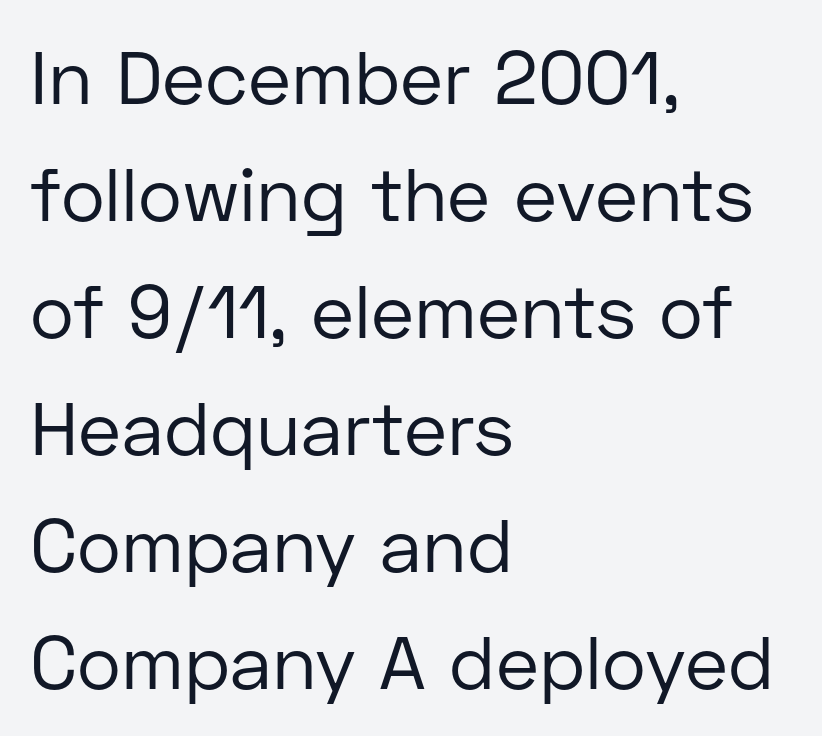
{"serif": "no", "italic": "no", "bold": "no", "weight": "regular", "width": "normal", "stroke_contrast": "low", "x_height": "medium", "monospaced": "no", "underline": "no", "align": "left", "line_spacing": "normal", "line_spacing_ratio": 1.56, "letter_spacing": "normal", "letter_spacing_em": 0.0, "glyph_px": 75}
